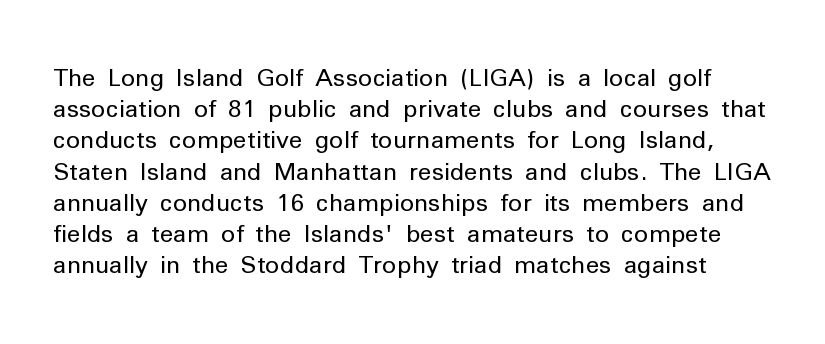
{"italic": "no", "bold": "no", "underline": "no", "line_spacing": "normal", "line_spacing_ratio": 1.3, "letter_spacing": "normal", "letter_spacing_em": 0.0, "glyph_px": 24}
